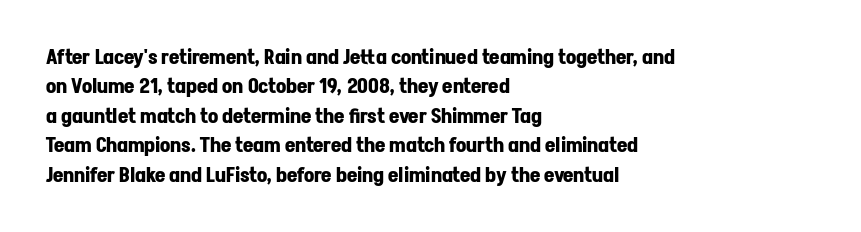
The image shows 20 px bold type, upright; set left-aligned, normal line spacing (1.47x), normal letter spacing, not underlined.
